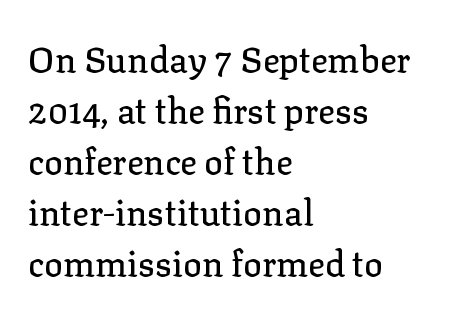
{"serif": "yes", "italic": "no", "width": "normal", "stroke_contrast": "low", "x_height": "medium", "monospaced": "no", "underline": "no", "align": "left", "line_spacing": "normal", "line_spacing_ratio": 1.46, "letter_spacing": "normal", "letter_spacing_em": 0.0, "glyph_px": 35}
